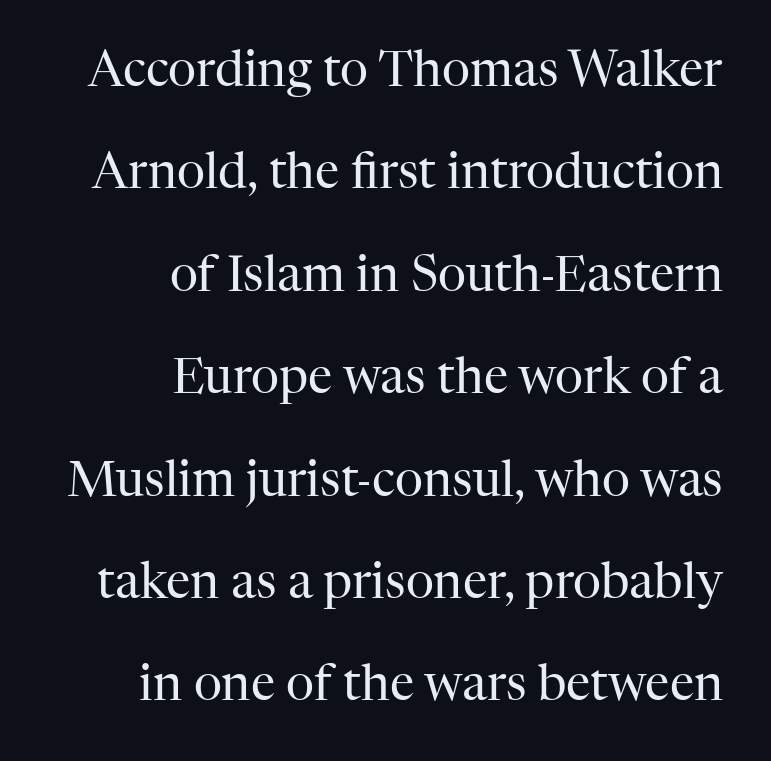
The image shows 49 px regular-weight serif type, upright; set right-aligned, loose line spacing (2.09x), normal letter spacing, not underlined; high stroke contrast and a medium x-height.
